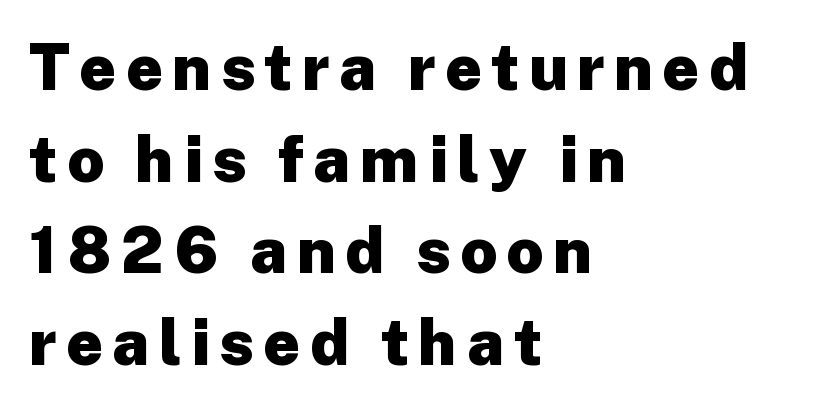
Q: Is the text bold? A: Yes.
Q: Is the text italic (slanted)? A: No, it is upright.
Q: Is the typeface a serif or a sans-serif typeface? A: Sans-serif.
Q: Is the text underlined? A: No.
Q: How is the paragraph aligned? A: Left-aligned.
Q: Is the spacing between lines tight, normal or loose? A: Normal.
Q: Width (condensed, normal, or wide)? A: Normal.
Q: Stroke contrast? A: Low.
Q: x-height? A: Medium.
Q: Monospaced? A: No.
